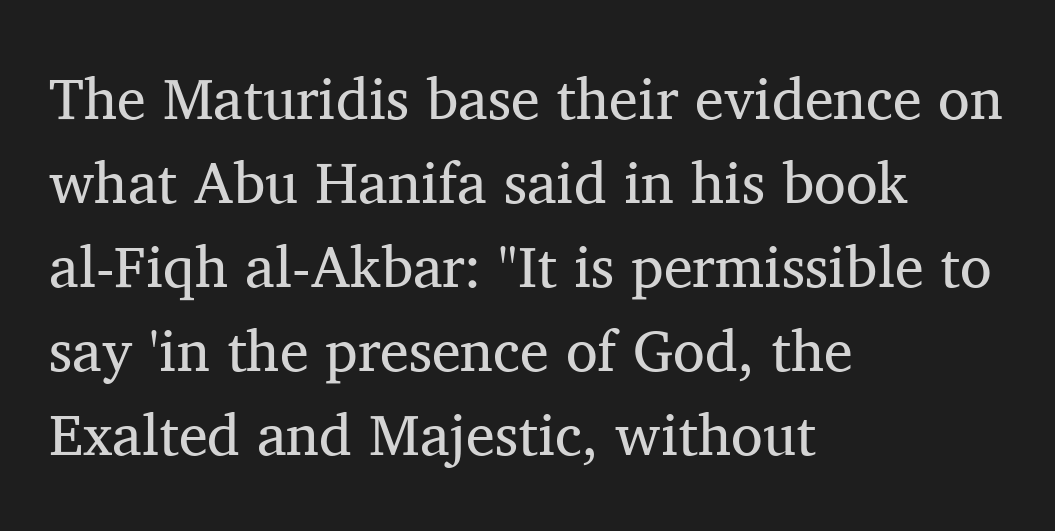
Q: Is the text bold? A: No.
Q: Is the text italic (slanted)? A: No, it is upright.
Q: Is the typeface a serif or a sans-serif typeface? A: Serif.
Q: Is the text underlined? A: No.
Q: How is the paragraph aligned? A: Left-aligned.
Q: Is the spacing between letters normal or unusually wide? A: Normal.
Q: Is the spacing between lines tight, normal or loose? A: Normal.
Q: Width (condensed, normal, or wide)? A: Normal.
Q: Stroke contrast? A: Medium.
Q: x-height? A: Medium.
Q: Monospaced? A: No.
